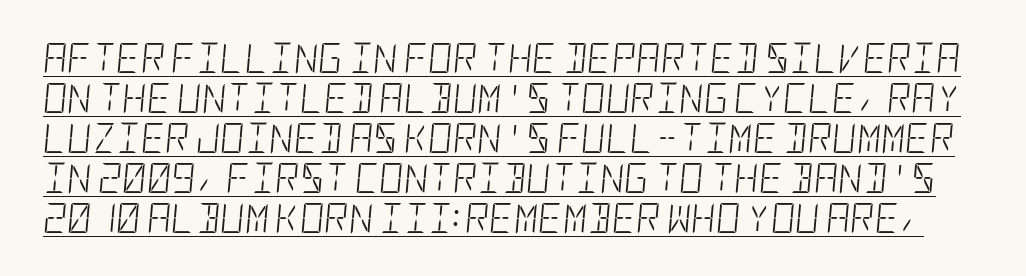
{"italic": "yes", "lean": "right", "slant_degrees": 5, "bold": "no", "weight": "light", "width": "condensed", "stroke_contrast": "low", "x_height": "large", "underline": "yes", "line_spacing": "normal", "line_spacing_ratio": 1.33, "letter_spacing": "normal", "letter_spacing_em": 0.0, "glyph_px": 30}
